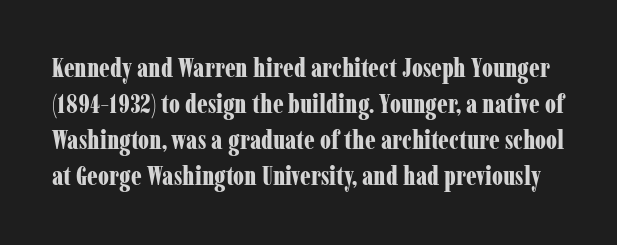
The image shows 26 px bold type, upright; set normal line spacing (1.39x), normal letter spacing, not underlined.
